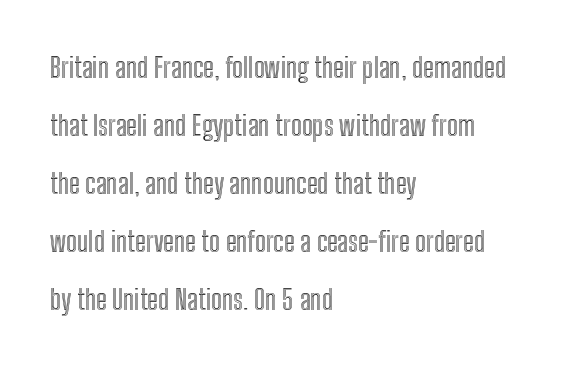
Spacing verdict: proportional, widths tailored to each character. Does the leading feel generous? Absolutely, it's lavish. Italic? Not at all — the glyphs are vertical. In terms of letterspacing, this is plain default setting.
